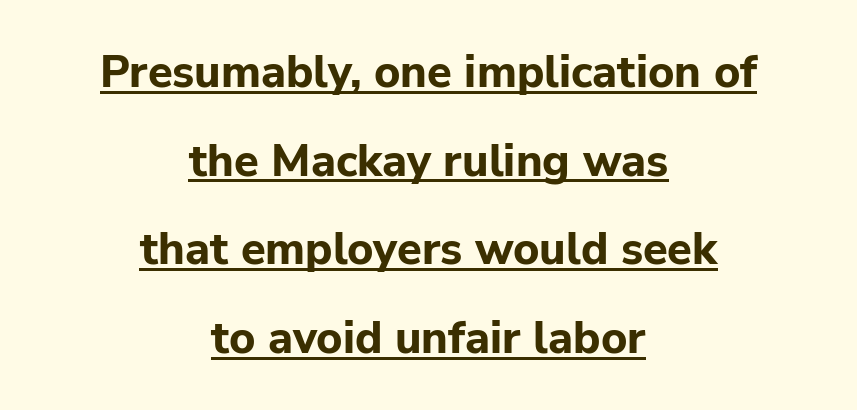
{"serif": "no", "italic": "no", "bold": "yes", "weight": "bold", "width": "normal", "stroke_contrast": "low", "x_height": "medium", "monospaced": "no", "underline": "yes", "align": "center", "line_spacing": "loose", "line_spacing_ratio": 1.97, "letter_spacing": "normal", "letter_spacing_em": 0.0, "glyph_px": 45}
